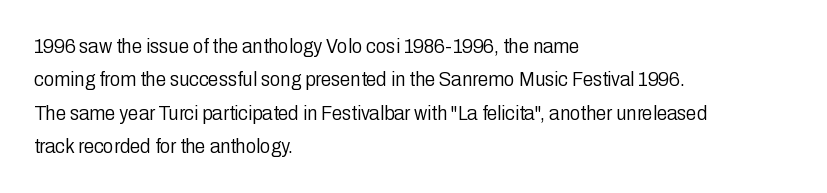
Q: Is the text bold? A: No.
Q: Is the text italic (slanted)? A: No, it is upright.
Q: Is the text underlined? A: No.
Q: How is the paragraph aligned? A: Left-aligned.
Q: Is the spacing between letters normal or unusually wide? A: Normal.
Q: Is the spacing between lines tight, normal or loose? A: Normal.
